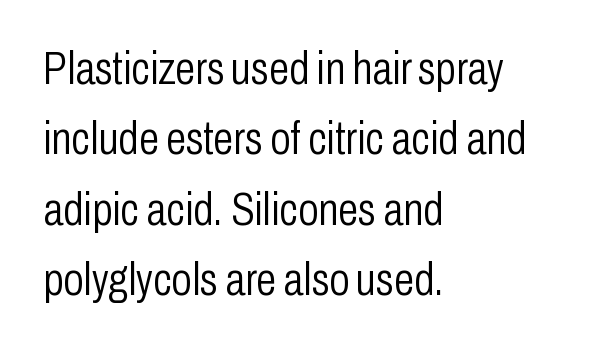
{"serif": "no", "italic": "no", "bold": "no", "weight": "light", "width": "condensed", "stroke_contrast": "low", "x_height": "medium", "monospaced": "no", "underline": "no", "align": "left", "line_spacing": "normal", "line_spacing_ratio": 1.53, "letter_spacing": "normal", "letter_spacing_em": 0.0, "glyph_px": 46}
